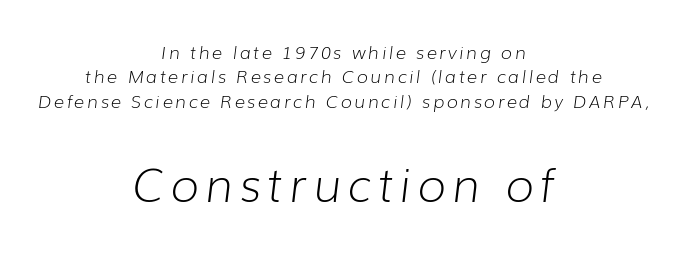
{"italic": "yes", "lean": "right", "slant_degrees": 7, "bold": "no", "weight": "light", "width": "normal", "stroke_contrast": "low", "x_height": "medium", "monospaced": "no", "underline": "no", "align": "center", "line_spacing": "normal", "line_spacing_ratio": 1.36, "larger_block": "second", "size_ratio": 2.56, "glyph_px": 46}
